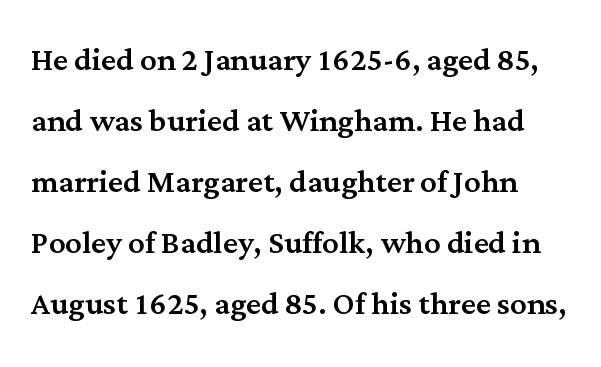
Q: Is the text italic (slanted)? A: No, it is upright.
Q: Is the typeface a serif or a sans-serif typeface? A: Serif.
Q: Is the text underlined? A: No.
Q: Is the spacing between letters normal or unusually wide? A: Normal.
Q: Is the spacing between lines tight, normal or loose? A: Normal.
Q: Width (condensed, normal, or wide)? A: Normal.
Q: Stroke contrast? A: Medium.
Q: x-height? A: Medium.
Q: Monospaced? A: No.
